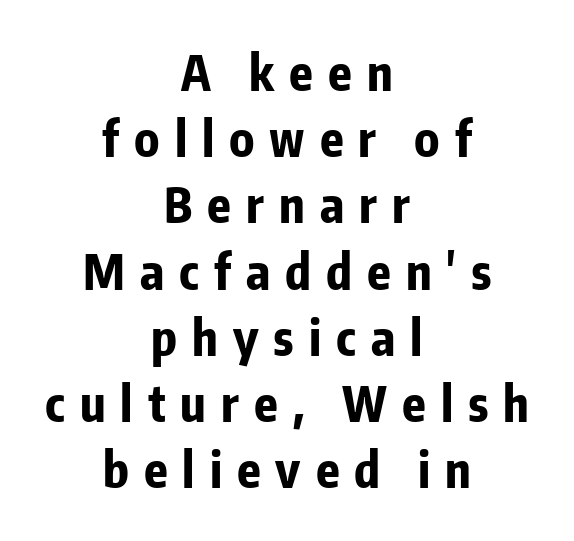
Varying glyph widths throughout — classic text-font behaviour. Check the space under the baseline: it is left empty. Does extra space separate the letters? Yes, quite a lot of it. Every row of glyphs is offset so its center matches the block's center. When letters stand straight like this, we call the style roman or upright. Letterform terminals end flat and unadorned throughout the passage.
